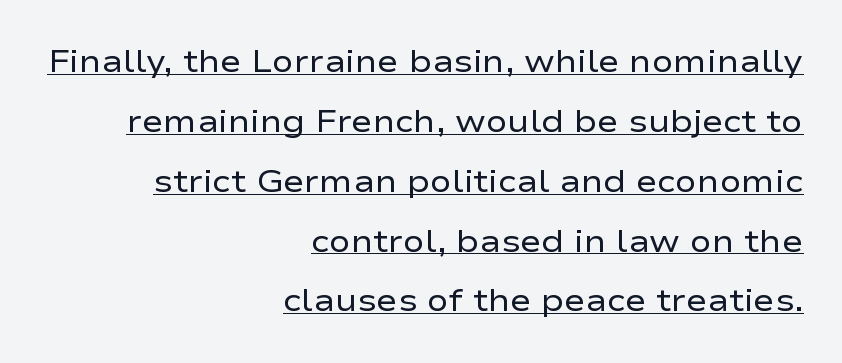
{"serif": "no", "italic": "no", "bold": "no", "weight": "regular", "width": "wide", "stroke_contrast": "low", "x_height": "medium", "monospaced": "no", "underline": "yes", "align": "right", "line_spacing_ratio": 1.87, "letter_spacing": "normal", "letter_spacing_em": 0.0, "glyph_px": 32}
